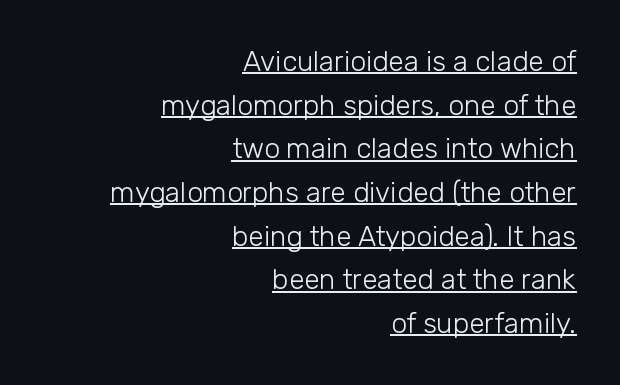
Q: Is the text bold? A: No.
Q: Is the text italic (slanted)? A: No, it is upright.
Q: Is the typeface a serif or a sans-serif typeface? A: Sans-serif.
Q: Is the text underlined? A: Yes.
Q: How is the paragraph aligned? A: Right-aligned.
Q: Is the spacing between letters normal or unusually wide? A: Normal.
Q: Is the spacing between lines tight, normal or loose? A: Normal.
Q: Width (condensed, normal, or wide)? A: Normal.
Q: Stroke contrast? A: Low.
Q: x-height? A: Medium.
Q: Monospaced? A: No.
